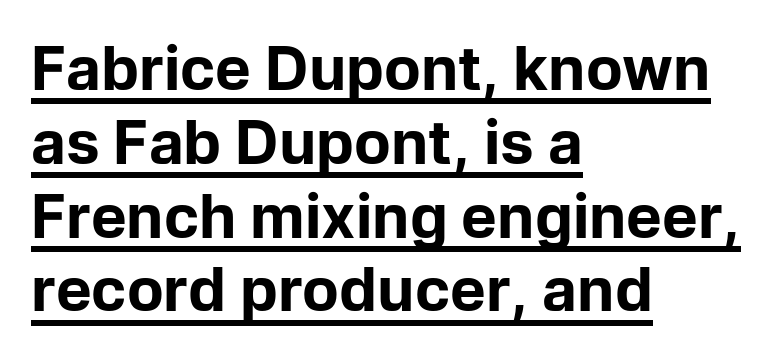
The image shows 60 px bold sans-serif type, upright; set left-aligned, line spacing 1.23x, normal letter spacing, underlined; low stroke contrast and a medium x-height.
